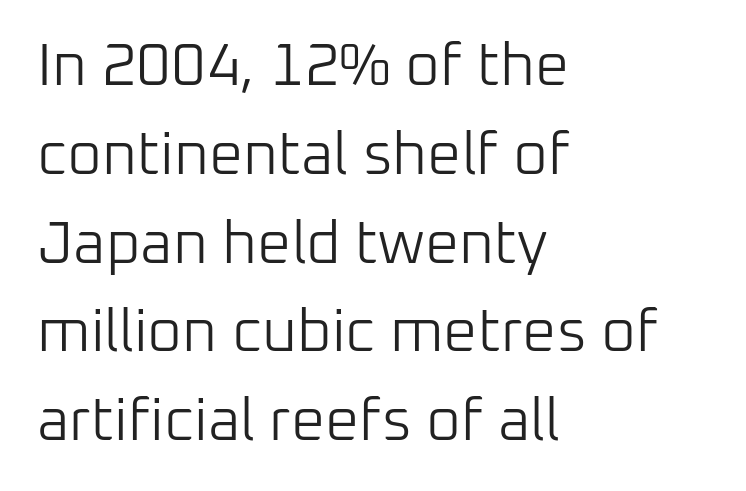
Q: Is the text bold? A: No.
Q: Is the text italic (slanted)? A: No, it is upright.
Q: Is the typeface a serif or a sans-serif typeface? A: Sans-serif.
Q: Is the text underlined? A: No.
Q: How is the paragraph aligned? A: Left-aligned.
Q: Is the spacing between letters normal or unusually wide? A: Normal.
Q: Is the spacing between lines tight, normal or loose? A: Normal.
Q: Width (condensed, normal, or wide)? A: Normal.
Q: Stroke contrast? A: Low.
Q: x-height? A: Medium.
Q: Monospaced? A: No.
